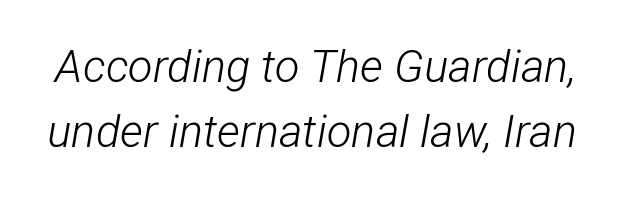
Q: Is the text bold? A: No.
Q: Is the text italic (slanted)? A: Yes, it leans right by about 12 degrees.
Q: Is the text underlined? A: No.
Q: Is the spacing between letters normal or unusually wide? A: Normal.
Q: Is the spacing between lines tight, normal or loose? A: Normal.
Q: Width (condensed, normal, or wide)? A: Condensed.
Q: Stroke contrast? A: Low.
Q: x-height? A: Medium.
Q: Monospaced? A: No.
